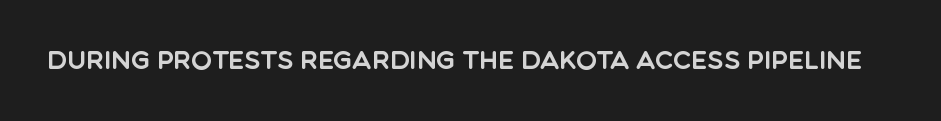
Q: Is the text italic (slanted)? A: No, it is upright.
Q: Is the text underlined? A: No.
Q: Is the spacing between letters normal or unusually wide? A: Normal.
